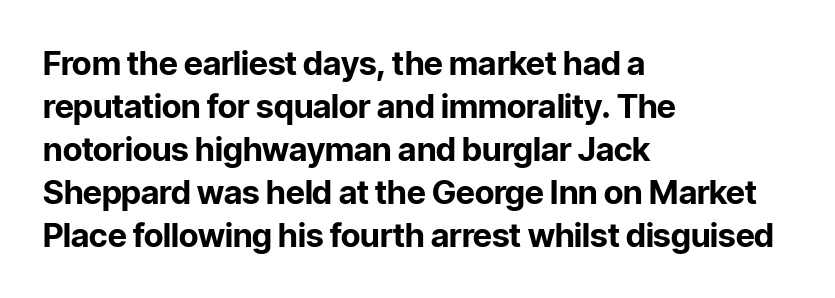
Layout note: lines flush left. Strokes here are thick enough to call this a true bold. The font family rendered here belongs to the sans-serif group. The area under the type is left untouched.
